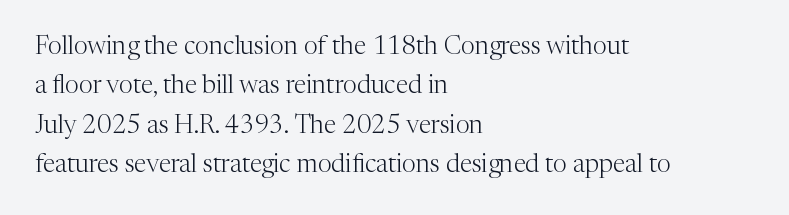
Q: Is the text bold? A: No.
Q: Is the text italic (slanted)? A: No, it is upright.
Q: Is the text underlined? A: No.
Q: How is the paragraph aligned? A: Left-aligned.
Q: Is the spacing between letters normal or unusually wide? A: Normal.
Q: Is the spacing between lines tight, normal or loose? A: Normal.
